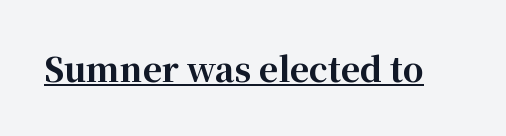
Q: Is the text bold? A: Yes.
Q: Is the text italic (slanted)? A: No, it is upright.
Q: Is the typeface a serif or a sans-serif typeface? A: Serif.
Q: Is the text underlined? A: Yes.
Q: Is the spacing between letters normal or unusually wide? A: Normal.
Q: Width (condensed, normal, or wide)? A: Normal.
Q: Stroke contrast? A: High.
Q: x-height? A: Medium.
Q: Monospaced? A: No.
